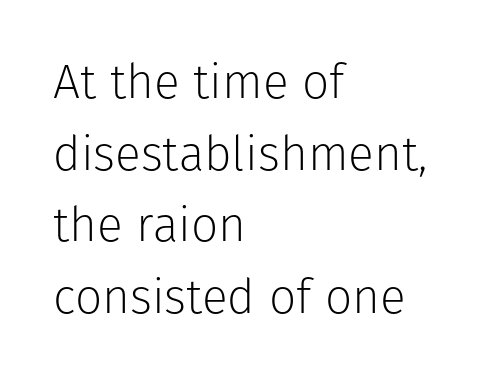
Q: Is the text bold? A: No.
Q: Is the text italic (slanted)? A: No, it is upright.
Q: Is the typeface a serif or a sans-serif typeface? A: Sans-serif.
Q: Is the text underlined? A: No.
Q: How is the paragraph aligned? A: Left-aligned.
Q: Is the spacing between letters normal or unusually wide? A: Normal.
Q: Is the spacing between lines tight, normal or loose? A: Normal.
Q: Width (condensed, normal, or wide)? A: Normal.
Q: Stroke contrast? A: Low.
Q: x-height? A: Medium.
Q: Monospaced? A: No.
